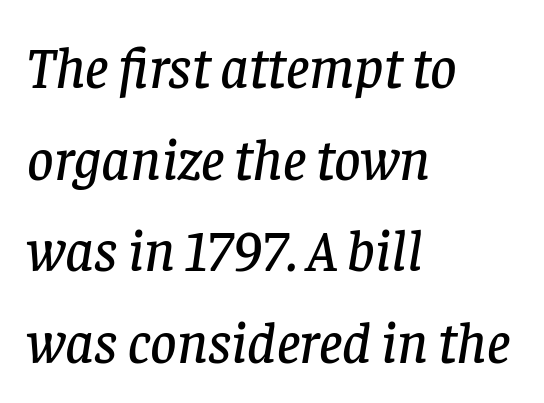
Each letter keeps its own natural width here, so spacing adapts to shape. Underline: absent. Examine the stroke ends and you'll spot serifs. Slant detected: the letters are inclined. Compared with typical paragraphs, the rows here are spaced about the same. Nobody touched the tracking dial on this one.
